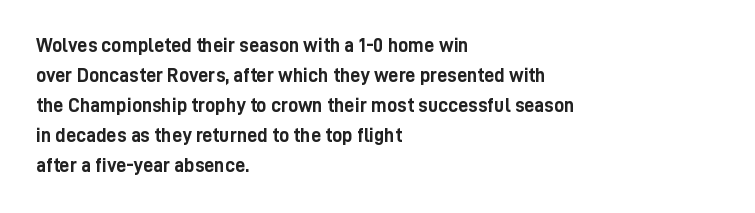
Alignment: flush left. Tall strokes in this sample are plumb rather than angled. Successive baselines arrive at the customary interval. The rendering uses a bold face; every stroke is thick and dark. The specimen omits any rule beneath the text block's lines. Short note: letters normally spaced.
